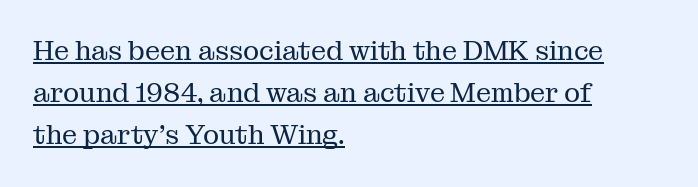
The text block is weighted toward the left margin, trailing off unevenly rightward. The line-height multiplier appears to be the usual default. This sample carries an underscore along the baseline area. Tracking here is standard; glyphs follow each other at the usual distance. Is the type heavy? It reads as light-to-regular instead. The font's upright variant was chosen for this text.
